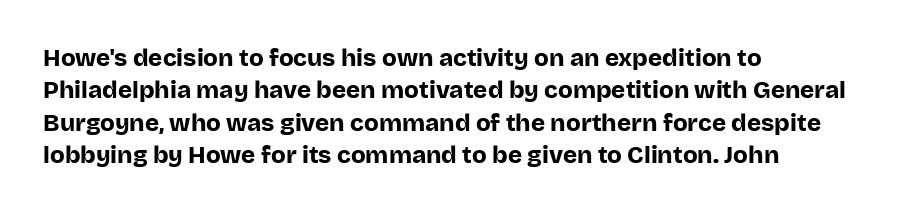
Q: Is the text bold? A: Yes.
Q: Is the text italic (slanted)? A: No, it is upright.
Q: Is the text underlined? A: No.
Q: How is the paragraph aligned? A: Left-aligned.
Q: Is the spacing between letters normal or unusually wide? A: Normal.
Q: Is the spacing between lines tight, normal or loose? A: Normal.
